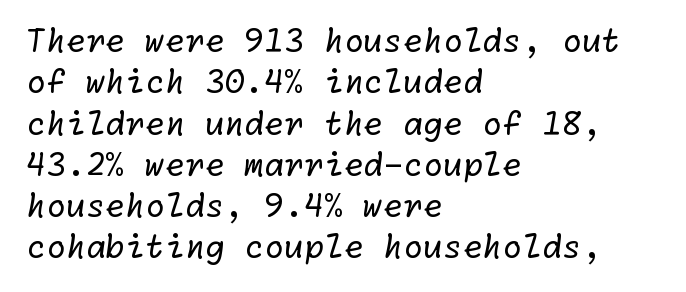
Is the stroke heavy? The answer is a plain regular-or-lighter. Quick note: interline space is typical. The text block is weighted toward the left margin, trailing off unevenly rightward. Check where the strokes stop: nothing finishes them off — pure sans. The face used here is rendered with its standard letterfit. The foot of each line stays bare and open.
